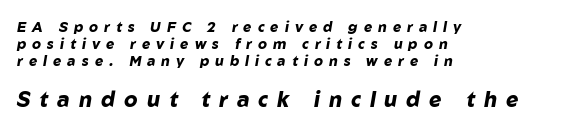
Q: Is the text bold? A: Yes.
Q: Is the text italic (slanted)? A: Yes, it leans right by about 10 degrees.
Q: Is the text underlined? A: No.
Q: How is the paragraph aligned? A: Left-aligned.
Q: Is the spacing between letters normal or unusually wide? A: Unusually wide.
Q: Which block of text is set in a larger size, the first (top) or the second (bottom)? A: The second (bottom) one.
